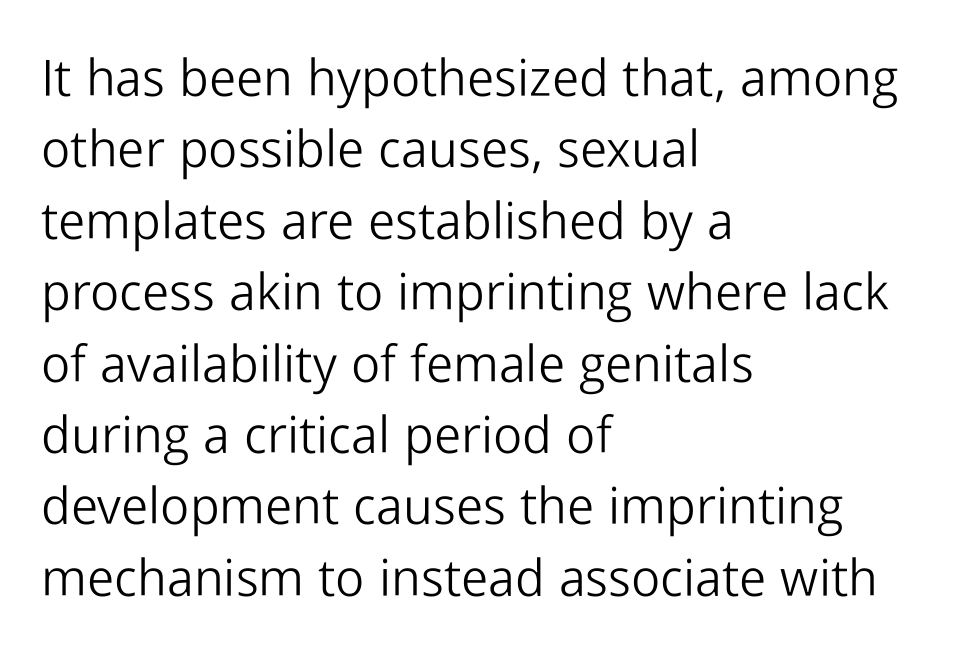
The image shows 51 px light sans-serif type, upright; set left-aligned, normal line spacing (1.4x), normal letter spacing, not underlined; low stroke contrast and a medium x-height.
